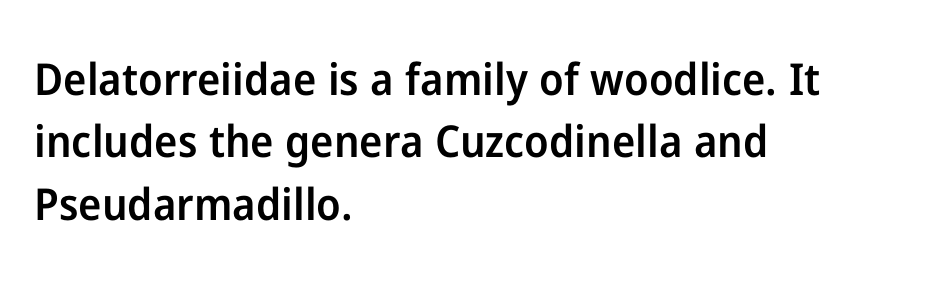
Which margin do the lines hug? The left one — the right edge is uneven. Descender tails drop into unmarked territory. Note the varied advance widths — an 'i' is clearly narrower than an 'm'. Letter spacing: default. Tall strokes in this sample are plumb rather than angled. Slightly chunky letters — semibold, I'd say, not full bold.
